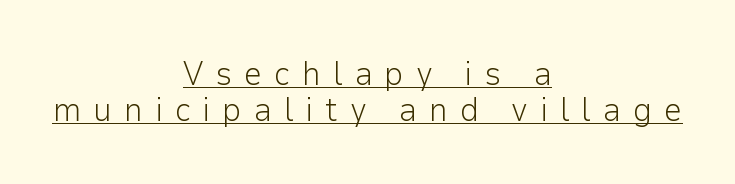
Q: Is the text bold? A: No.
Q: Is the text italic (slanted)? A: No, it is upright.
Q: Is the typeface a serif or a sans-serif typeface? A: Sans-serif.
Q: Is the text underlined? A: Yes.
Q: How is the paragraph aligned? A: Centered.
Q: Is the spacing between letters normal or unusually wide? A: Unusually wide.
Q: Is the spacing between lines tight, normal or loose? A: Tight.
Q: Width (condensed, normal, or wide)? A: Normal.
Q: Stroke contrast? A: Low.
Q: x-height? A: Medium.
Q: Monospaced? A: No.
